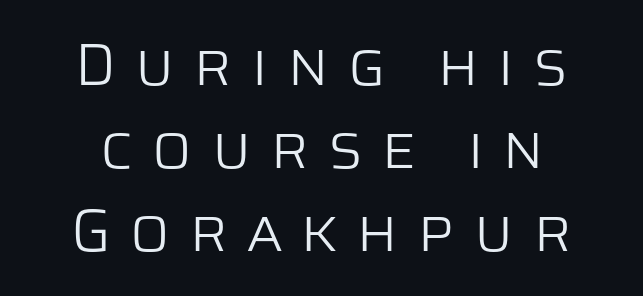
Q: Is the text bold? A: No.
Q: Is the text italic (slanted)? A: No, it is upright.
Q: Is the typeface a serif or a sans-serif typeface? A: Sans-serif.
Q: Is the text underlined? A: No.
Q: How is the paragraph aligned? A: Centered.
Q: Is the spacing between letters normal or unusually wide? A: Unusually wide.
Q: Is the spacing between lines tight, normal or loose? A: Normal.
Q: Width (condensed, normal, or wide)? A: Normal.
Q: Stroke contrast? A: Low.
Q: x-height? A: Large.
Q: Monospaced? A: No.
